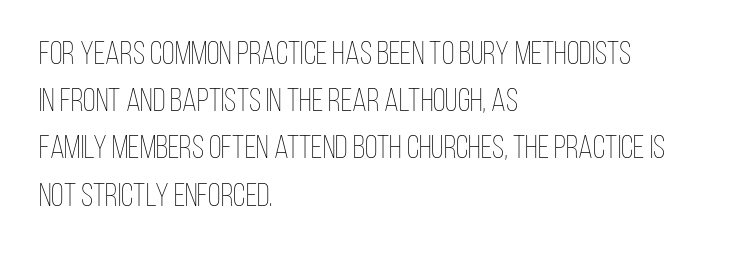
The cut favours lightness, reaching ordinary text weight at its darkest. This sample uses an upright cut, with every glyph sitting square on the baseline. The strip under each line holds only bare page. Each new line begins a customary step beneath the previous one.
